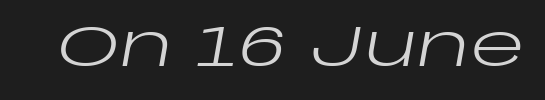
Q: Is the text bold? A: No.
Q: Is the text italic (slanted)? A: Yes, it leans right by about 10 degrees.
Q: Is the text underlined? A: No.
Q: Is the spacing between letters normal or unusually wide? A: Normal.
Q: Width (condensed, normal, or wide)? A: Wide.
Q: Stroke contrast? A: Low.
Q: x-height? A: Large.
Q: Monospaced? A: No.
